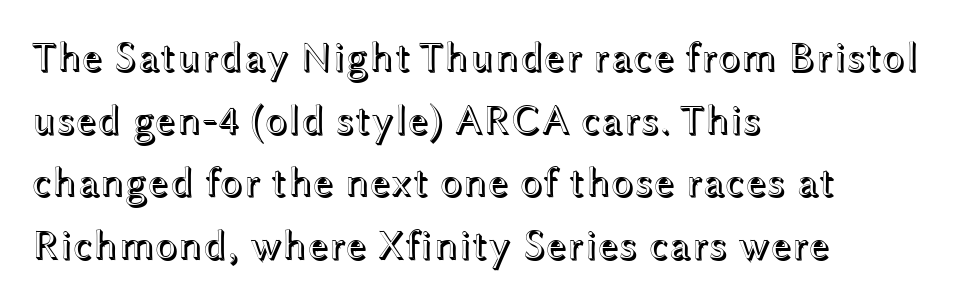
The image shows 42 px wide type, upright; set left-aligned, normal line spacing (1.49x), normal letter spacing, not underlined; a medium x-height.
